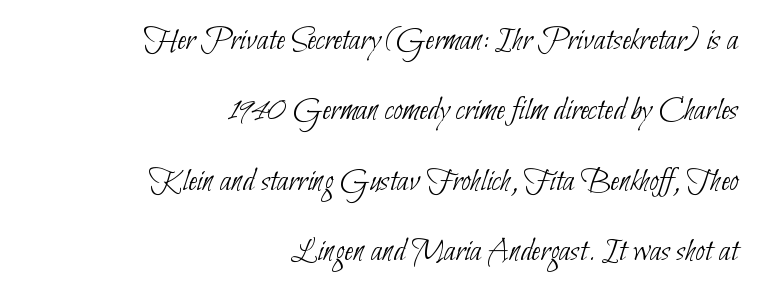
{"serif": "no", "bold": "no", "weight": "thin", "width": "condensed", "stroke_contrast": "low", "x_height": "small", "monospaced": "no", "underline": "no", "align": "right", "line_spacing": "loose", "line_spacing_ratio": 2.07, "letter_spacing": "normal", "letter_spacing_em": 0.0, "glyph_px": 34}
